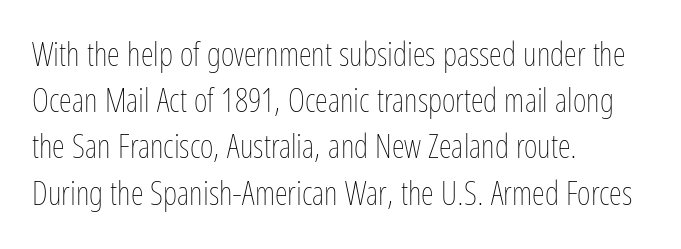
The image shows 33 px thin, condensed type, upright; set left-aligned, normal line spacing (1.4x), normal letter spacing, not underlined; low stroke contrast and a medium x-height.
